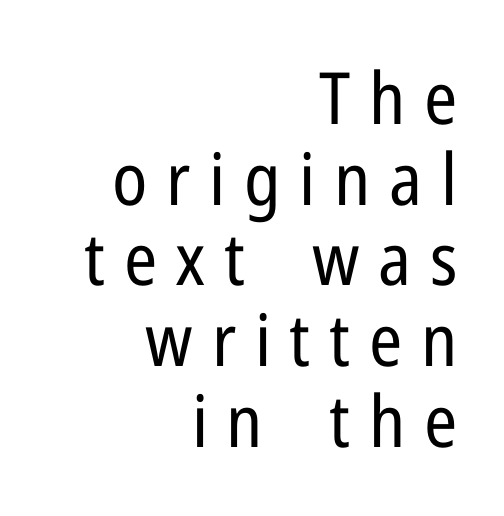
Q: Is the text bold? A: No.
Q: Is the text italic (slanted)? A: No, it is upright.
Q: Is the typeface a serif or a sans-serif typeface? A: Sans-serif.
Q: Is the text underlined? A: No.
Q: How is the paragraph aligned? A: Right-aligned.
Q: Is the spacing between letters normal or unusually wide? A: Unusually wide.
Q: Is the spacing between lines tight, normal or loose? A: Tight.
Q: Width (condensed, normal, or wide)? A: Condensed.
Q: Stroke contrast? A: Low.
Q: x-height? A: Medium.
Q: Monospaced? A: No.
